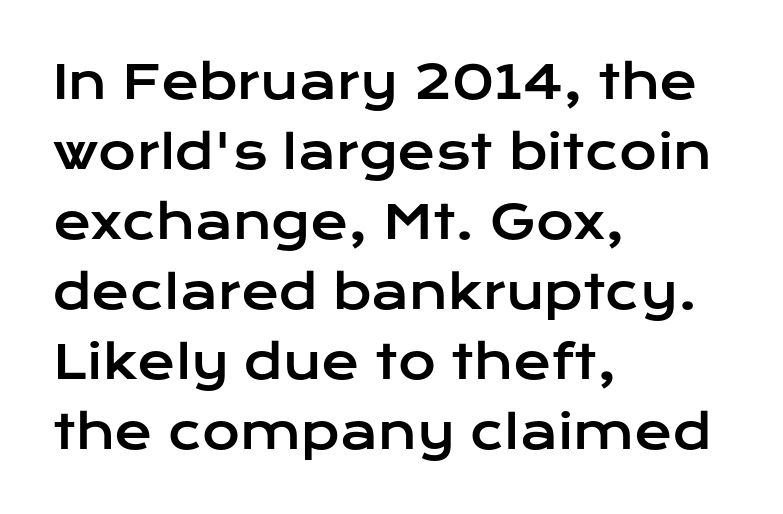
Each row of text sits above clean, open space. Letter spacing: default. Successive baselines arrive at the customary interval. Posture: upright roman. A sans-serif font was chosen for this passage.
